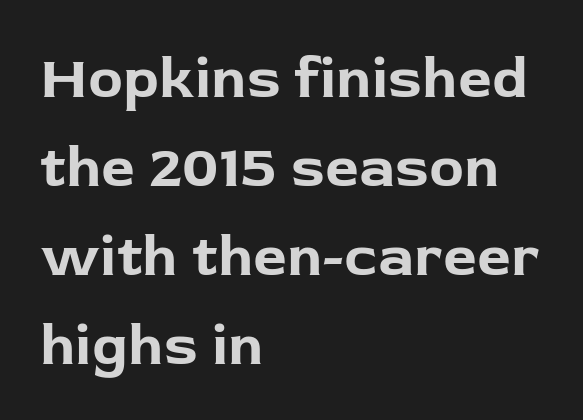
The gap between lines stays unmarked. The characters look thick and weighty, a clear bold. Every character sits straight up, as roman type does. The letters carry no serifs — their stems end cleanly without finishing strokes. These lines are rendered in a variable-pitch font. Does the leading feel generous? No, just average.
